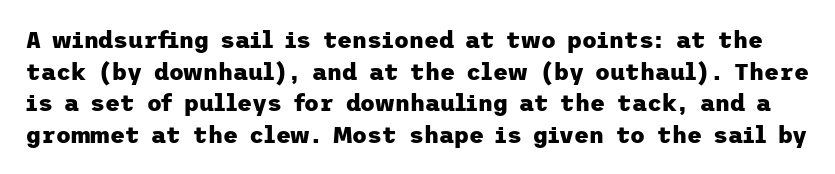
Q: Is the text bold? A: Yes.
Q: Is the text italic (slanted)? A: No, it is upright.
Q: Is the text underlined? A: No.
Q: Is the spacing between letters normal or unusually wide? A: Normal.
Q: Is the spacing between lines tight, normal or loose? A: Normal.
